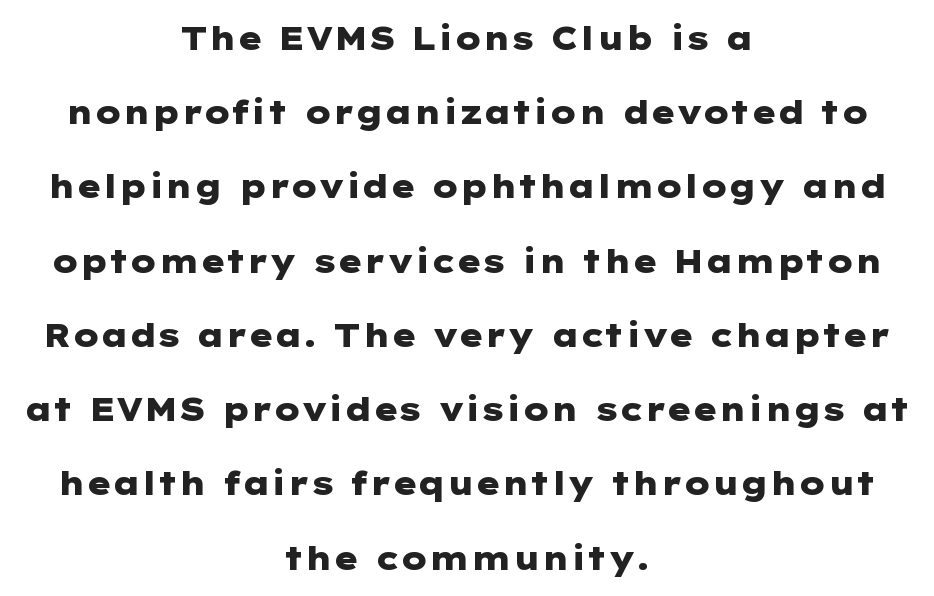
Q: Is the text bold? A: Yes.
Q: Is the text italic (slanted)? A: No, it is upright.
Q: Is the typeface a serif or a sans-serif typeface? A: Sans-serif.
Q: Is the text underlined? A: No.
Q: How is the paragraph aligned? A: Centered.
Q: Is the spacing between letters normal or unusually wide? A: Normal.
Q: Is the spacing between lines tight, normal or loose? A: Loose.
Q: Width (condensed, normal, or wide)? A: Wide.
Q: Stroke contrast? A: Low.
Q: x-height? A: Medium.
